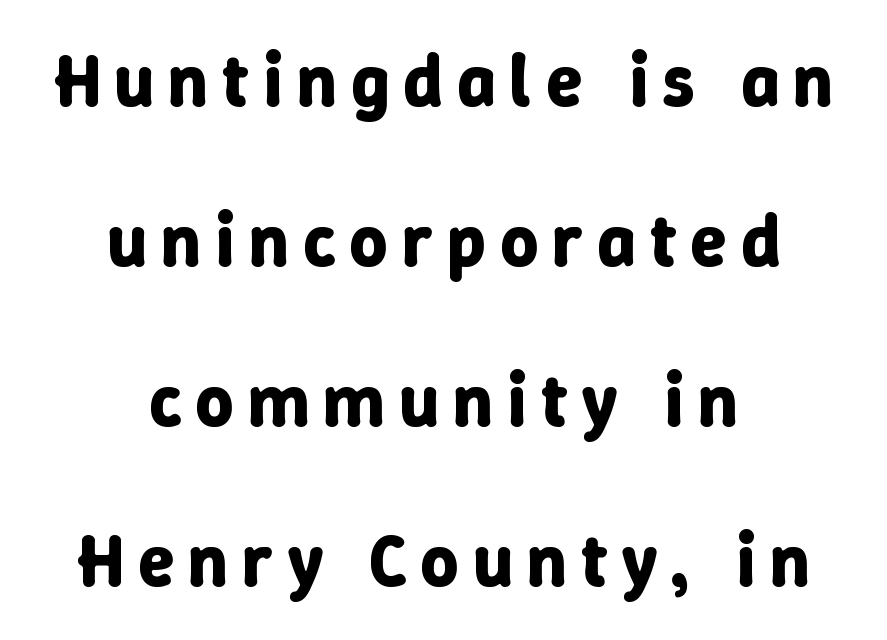
The image shows 74 px bold type, upright; set centered, loose line spacing (2.16x), not underlined; low stroke contrast and a medium x-height.
